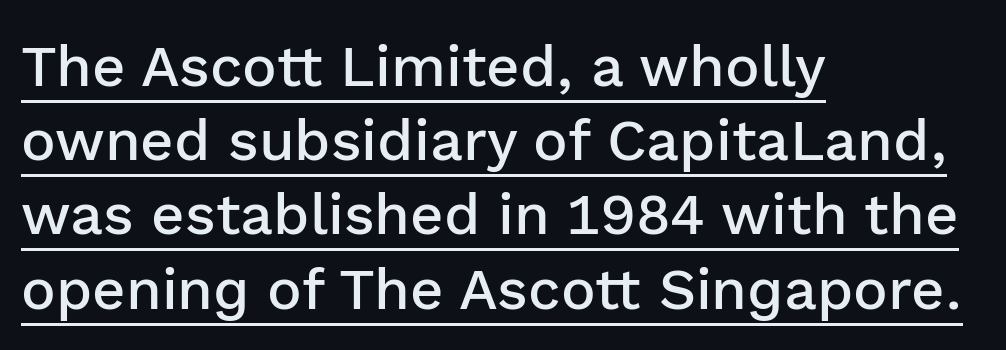
{"serif": "no", "italic": "no", "bold": "semi", "weight": "semibold", "width": "normal", "stroke_contrast": "low", "x_height": "medium", "monospaced": "no", "underline": "yes", "align": "left", "line_spacing": "normal", "line_spacing_ratio": 1.28, "letter_spacing": "normal", "letter_spacing_em": 0.0, "glyph_px": 58}
